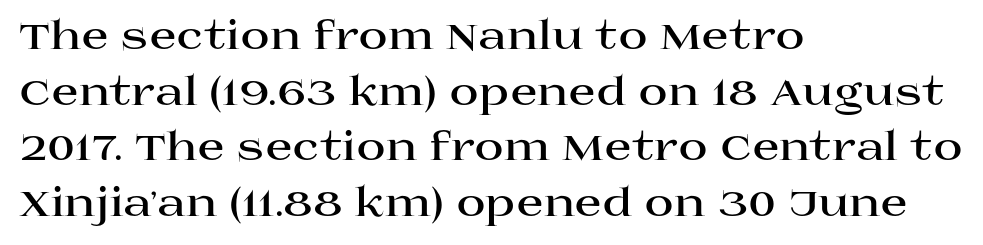
The image shows 40 px bold, wide serif type, upright; set left-aligned, normal line spacing (1.39x), normal letter spacing, not underlined; high stroke contrast and a large x-height.
